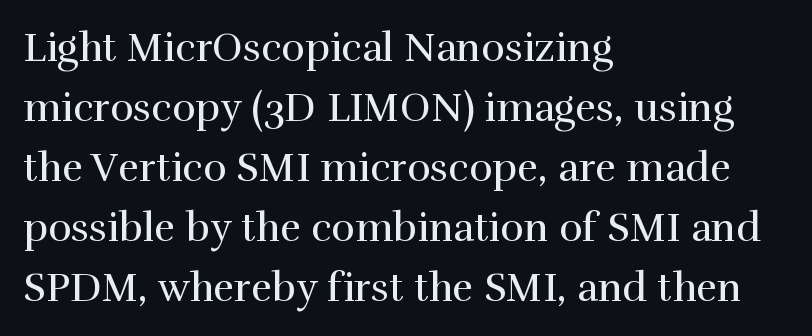
{"serif": "yes", "italic": "no", "bold": "no", "weight": "regular", "width": "normal", "stroke_contrast": "high", "x_height": "medium", "monospaced": "no", "underline": "no", "align": "left", "line_spacing": "normal", "line_spacing_ratio": 1.5, "letter_spacing": "normal", "letter_spacing_em": 0.0, "glyph_px": 40}
